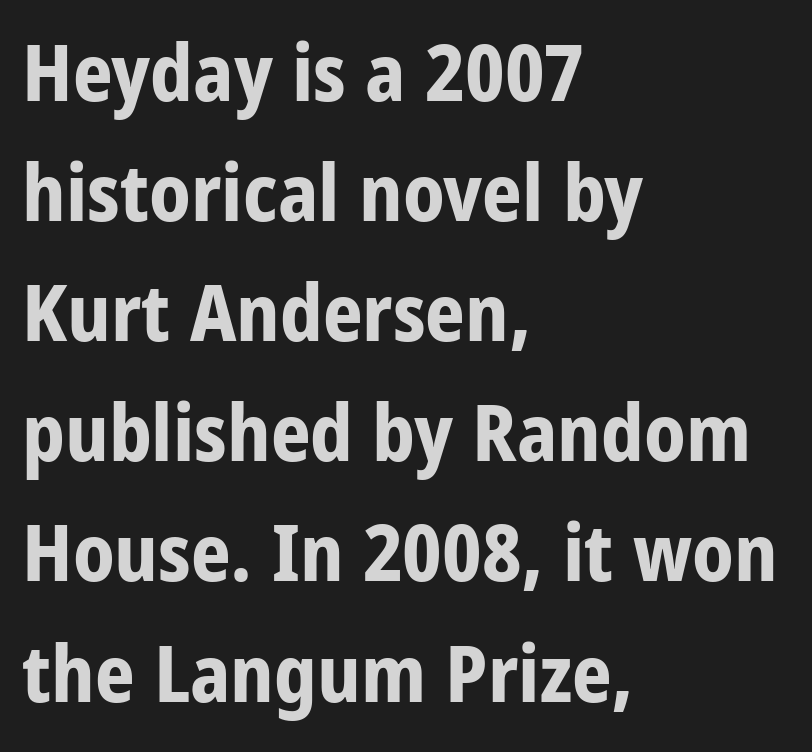
Examine the stroke ends and you'll find no serifs. One-word summary of the alignment: left. Plenty of ink on the page — the face is bold. The zone under the glyphs is completely vacant.
